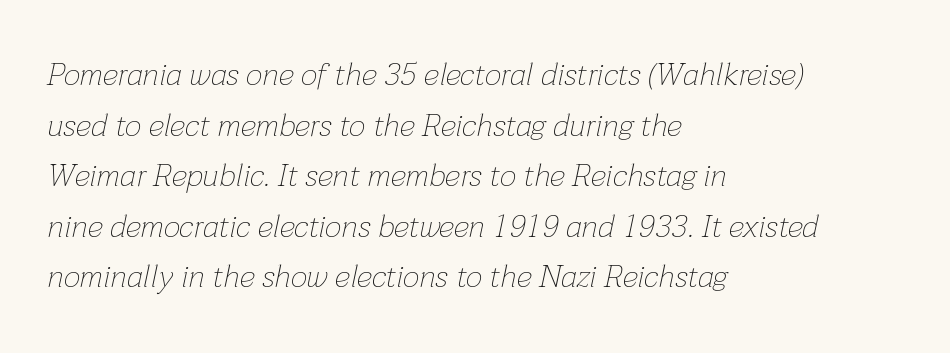
Characters are canted at an angle relative to the baseline's perpendicular. Note the varied advance widths — an 'i' is clearly narrower than an 'm'. These lines sit exactly where default settings would place them. Horizontally, the lines are justified to the leading edge only. Characters follow at the spacing the type designer built in. Weight class: somewhere from thin through regular.
